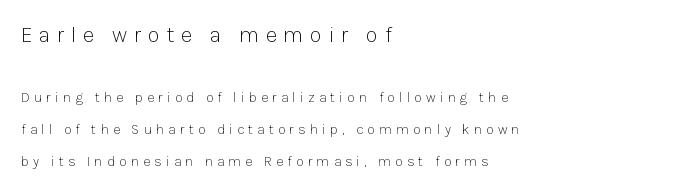
The image shows 22 px text type, upright; set left-aligned, loose line spacing (2.28x), unusually wide letter spacing (+0.3 em), not underlined; the first (top) block is 1.57x larger.
